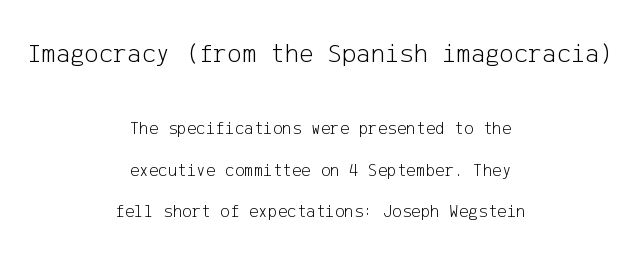
Q: Is the text bold? A: No.
Q: Is the text italic (slanted)? A: No, it is upright.
Q: Is the text underlined? A: No.
Q: How is the paragraph aligned? A: Centered.
Q: Is the spacing between letters normal or unusually wide? A: Normal.
Q: Is the spacing between lines tight, normal or loose? A: Loose.
Q: Which block of text is set in a larger size, the first (top) or the second (bottom)? A: The first (top) one.
